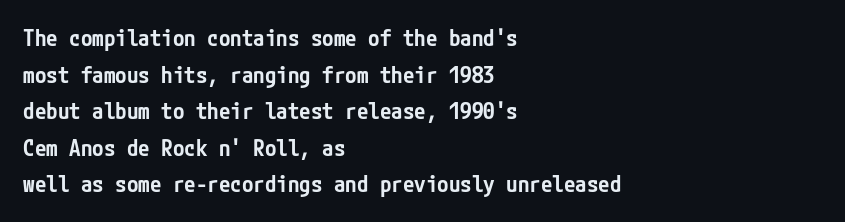
The image shows 23 px text type, upright; set left-aligned, normal line spacing (1.59x), normal letter spacing, not underlined.
